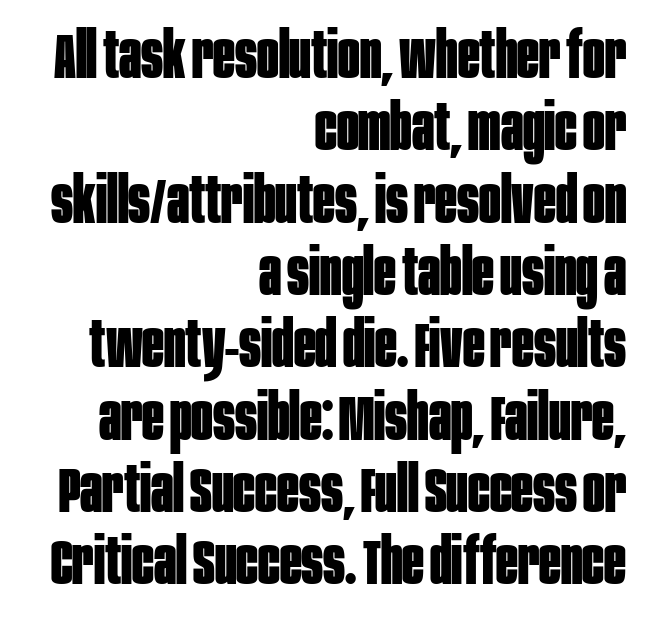
{"serif": "no", "italic": "no", "bold": "yes", "weight": "bold", "width": "condensed", "stroke_contrast": "low", "x_height": "large", "monospaced": "no", "underline": "no", "align": "right", "line_spacing": "tight", "line_spacing_ratio": 1.13, "letter_spacing": "normal", "letter_spacing_em": 0.0, "glyph_px": 64}
